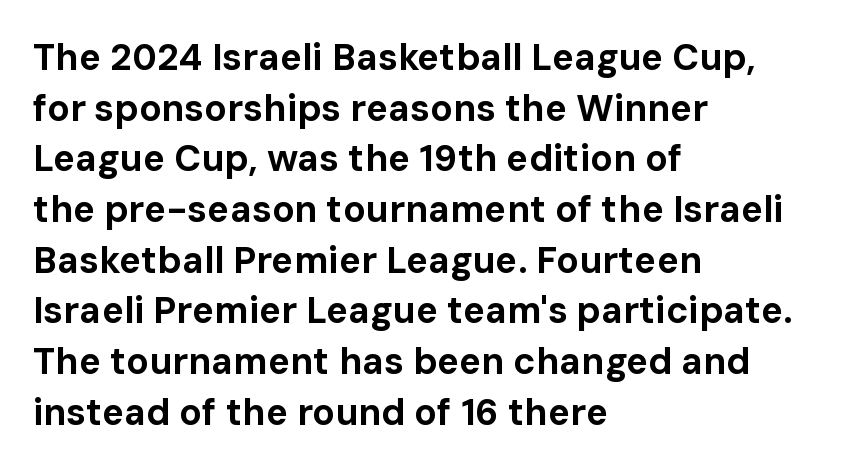
The image shows 37 px bold sans-serif type, upright; set left-aligned, normal line spacing (1.37x), normal letter spacing, not underlined; low stroke contrast and a medium x-height.
